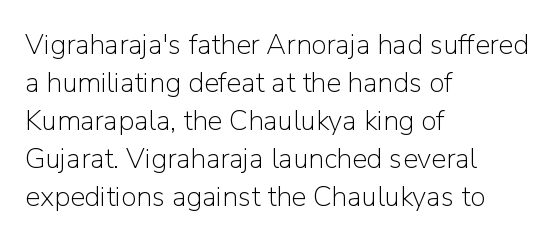
Q: Is the text bold? A: No.
Q: Is the text italic (slanted)? A: No, it is upright.
Q: Is the typeface a serif or a sans-serif typeface? A: Sans-serif.
Q: Is the text underlined? A: No.
Q: How is the paragraph aligned? A: Left-aligned.
Q: Is the spacing between letters normal or unusually wide? A: Normal.
Q: Is the spacing between lines tight, normal or loose? A: Normal.
Q: Width (condensed, normal, or wide)? A: Normal.
Q: Stroke contrast? A: Low.
Q: x-height? A: Medium.
Q: Monospaced? A: No.
